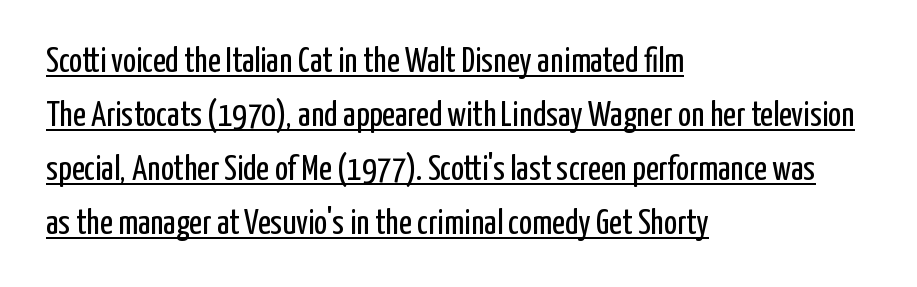
{"serif": "no", "italic": "no", "bold": "no", "weight": "regular", "width": "condensed", "stroke_contrast": "low", "x_height": "medium", "monospaced": "no", "underline": "yes", "align": "left", "line_spacing": "normal", "line_spacing_ratio": 1.54, "letter_spacing": "normal", "letter_spacing_em": 0.0, "glyph_px": 35}
